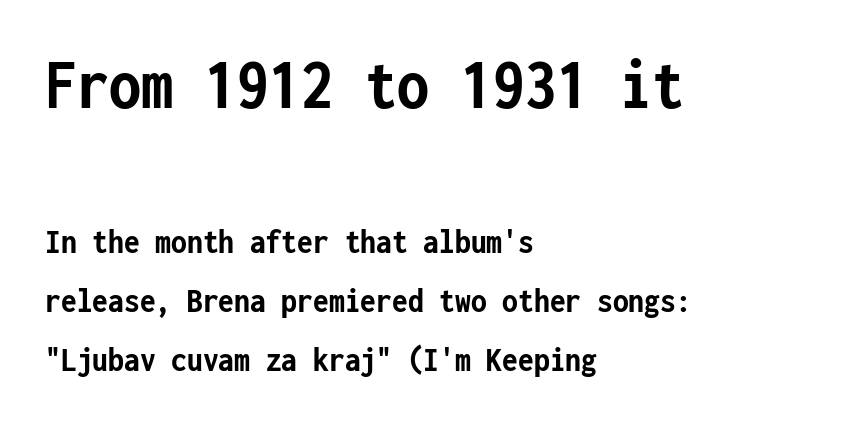
{"serif": "no", "italic": "no", "bold": "yes", "weight": "semibold", "width": "condensed", "stroke_contrast": "low", "x_height": "medium", "monospaced": "yes", "underline": "no", "align": "left", "line_spacing": "normal", "line_spacing_ratio": 1.63, "letter_spacing": "normal", "letter_spacing_em": 0.0, "larger_block": "first", "size_ratio": 2.03, "glyph_px": 73}
